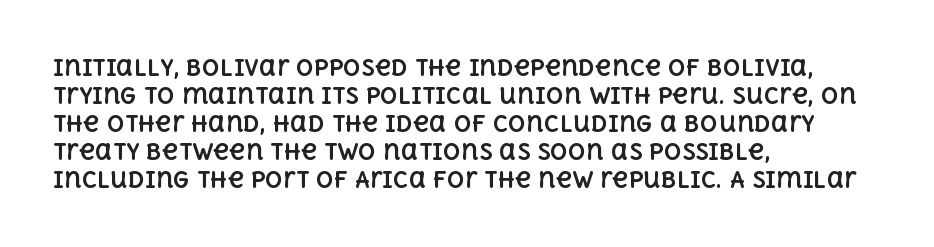
The axis of the letterforms is exactly vertical. Leftover space on each line is placed entirely after the last word. Each row of text sits above clean, open space. Students, note that the glyphs here touch the page at normal intervals.
